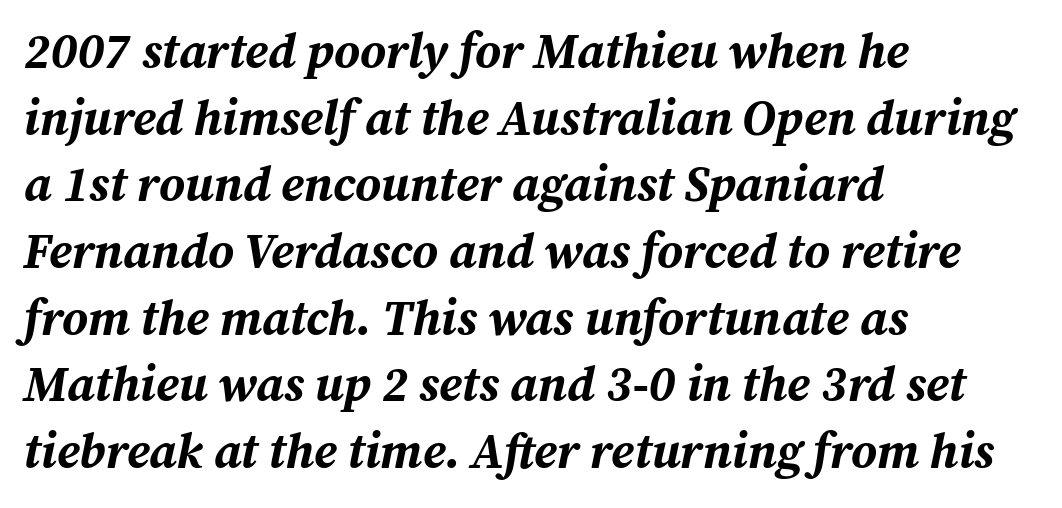
This sample uses an oblique cut, with every glyph tilted off the vertical. Vertically, the passage feels balanced, rows spaced as you'd expect. Where is the straight margin? On the left. Spacing verdict: proportional, widths tailored to each character. The string is rendered with underlining switched off.
